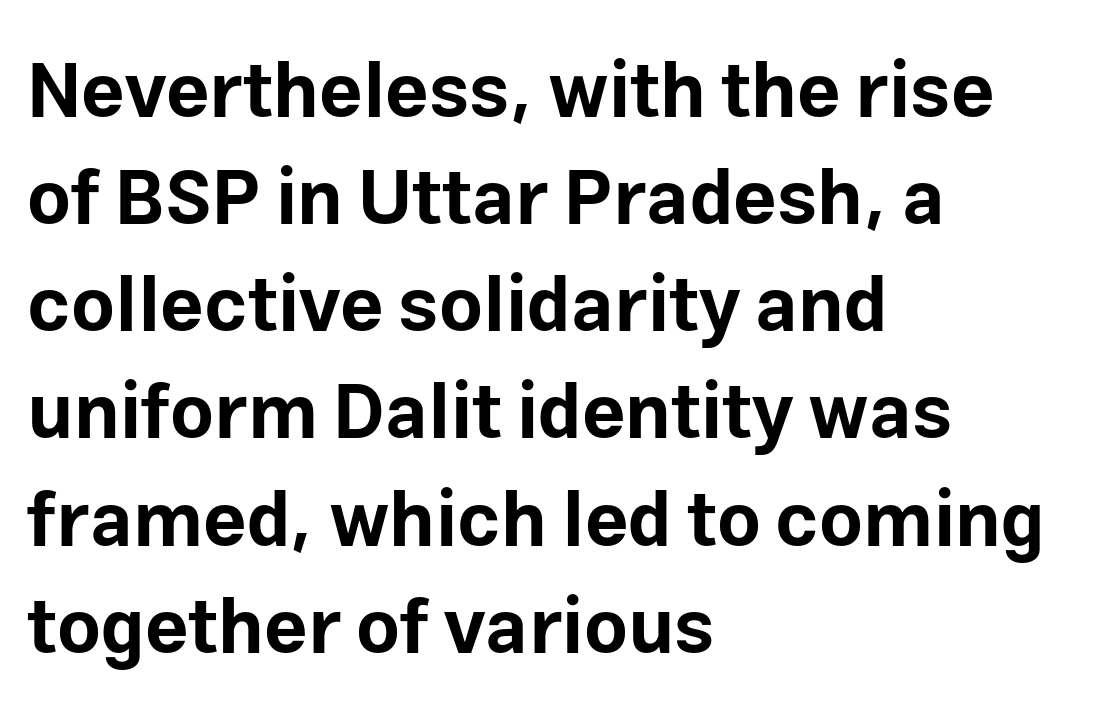
Q: Is the text bold? A: Yes.
Q: Is the text italic (slanted)? A: No, it is upright.
Q: Is the typeface a serif or a sans-serif typeface? A: Sans-serif.
Q: Is the text underlined? A: No.
Q: How is the paragraph aligned? A: Left-aligned.
Q: Is the spacing between letters normal or unusually wide? A: Normal.
Q: Is the spacing between lines tight, normal or loose? A: Normal.
Q: Width (condensed, normal, or wide)? A: Normal.
Q: Stroke contrast? A: Low.
Q: x-height? A: Medium.
Q: Monospaced? A: No.
